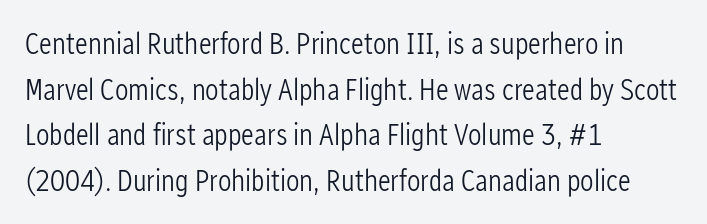
{"serif": "no", "italic": "no", "bold": "no", "weight": "light", "width": "condensed", "stroke_contrast": "low", "x_height": "medium", "monospaced": "no", "underline": "no", "align": "left", "line_spacing": "normal", "line_spacing_ratio": 1.52, "letter_spacing": "normal", "letter_spacing_em": 0.0, "glyph_px": 30}
